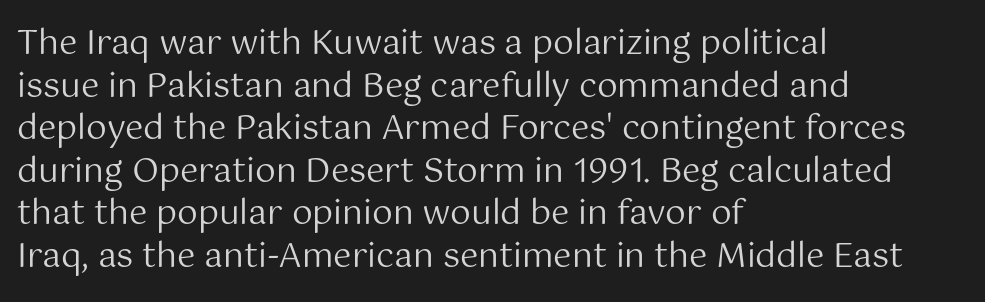
Nobody touched the tracking dial on this one. Proportional: the letters do not fall into vertical columns. If you drew a line through each stem, it would be perfectly vertical. Only glyphs here, with clear space below each row.
